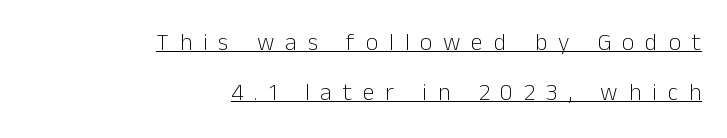
The image shows 24 px text type, upright; set right-aligned, loose line spacing (2.1x), unusually wide letter spacing (+0.45 em), underlined.
